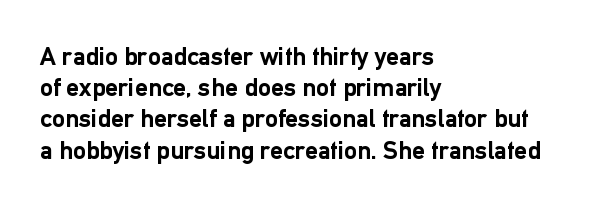
A typesetter would mark this as roman, not italic. The face used here is rendered with its standard letterfit. As a designer I'd log this as weight 700, bold. Underlining? Definitely not there. The text block is weighted toward the left margin, trailing off unevenly rightward.
